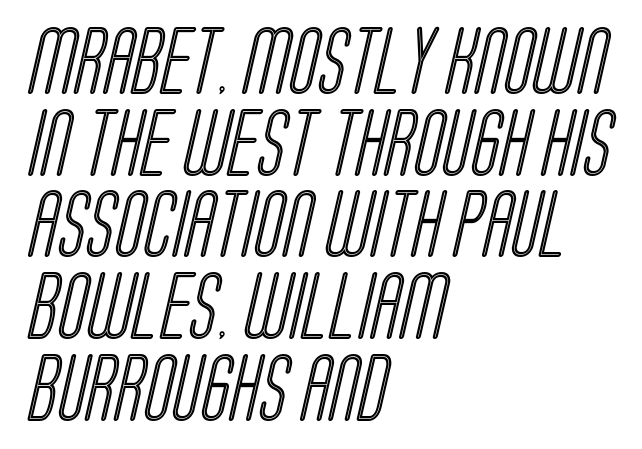
The image shows 67 px condensed type; set left-aligned, line spacing 1.22x, normal letter spacing, not underlined; a large x-height.
